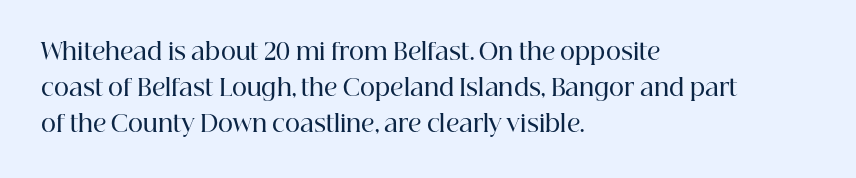
Visually the block forms a straight wall on the left and a jagged coastline on the right. Bold? Not quite — semibold, heavier than regular but stopping short. Horizontal bands of white between lines are of average thickness. Inter-character spacing is left at the font's built-in metrics.
